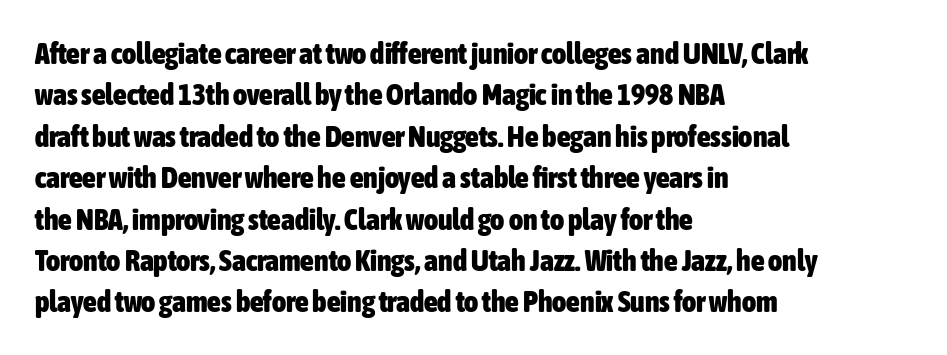
Typographically, this falls in the sans-serif category. This rendering leaves character spacing at its baseline value. A typesetter would call this leading conventional body-copy spacing. Set as a true bold cut, around the 700 mark. The paragraph has a hard left edge and a soft right edge.
